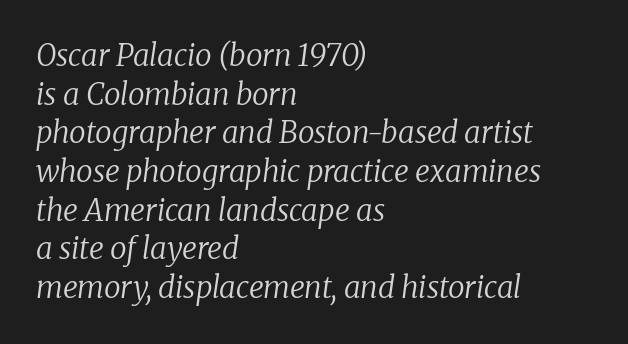
{"serif": "yes", "italic": "yes", "lean": "right", "slant_degrees": 8, "bold": "no", "weight": "regular", "width": "normal", "stroke_contrast": "low", "x_height": "medium", "monospaced": "no", "underline": "no", "align": "left", "line_spacing": "normal", "line_spacing_ratio": 1.29, "letter_spacing": "normal", "letter_spacing_em": 0.0, "glyph_px": 30}
